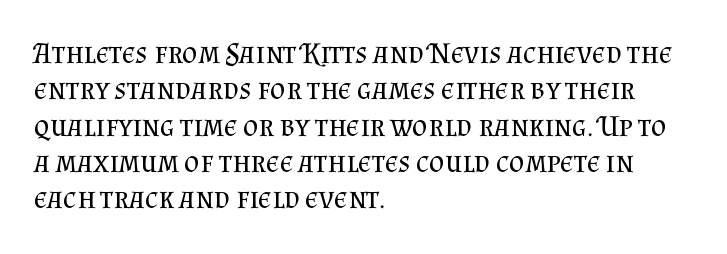
Q: Is the text bold? A: No.
Q: Is the text italic (slanted)? A: No, it is upright.
Q: Is the typeface a serif or a sans-serif typeface? A: Serif.
Q: Is the text underlined? A: No.
Q: How is the paragraph aligned? A: Left-aligned.
Q: Is the spacing between letters normal or unusually wide? A: Normal.
Q: Width (condensed, normal, or wide)? A: Normal.
Q: Stroke contrast? A: Medium.
Q: x-height? A: Small.
Q: Monospaced? A: No.
